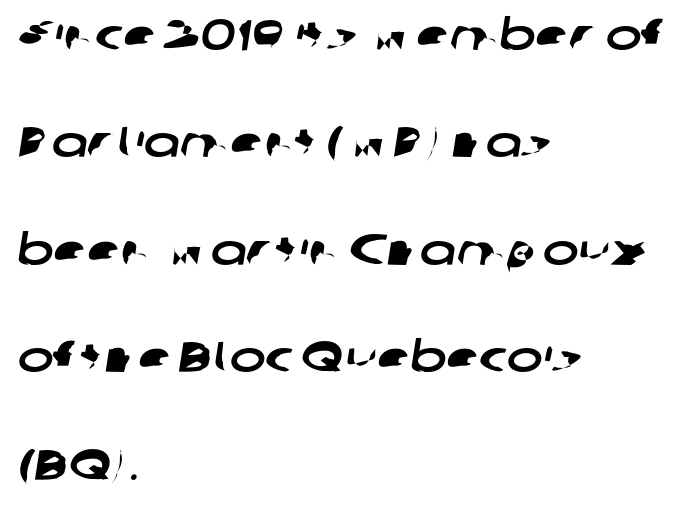
The designer went with a sans here, leaving each stem footless. Line starts are locked; line ends wander. This rendering leaves character spacing at its baseline value. One glance says open: line gaps are wider than usual.
